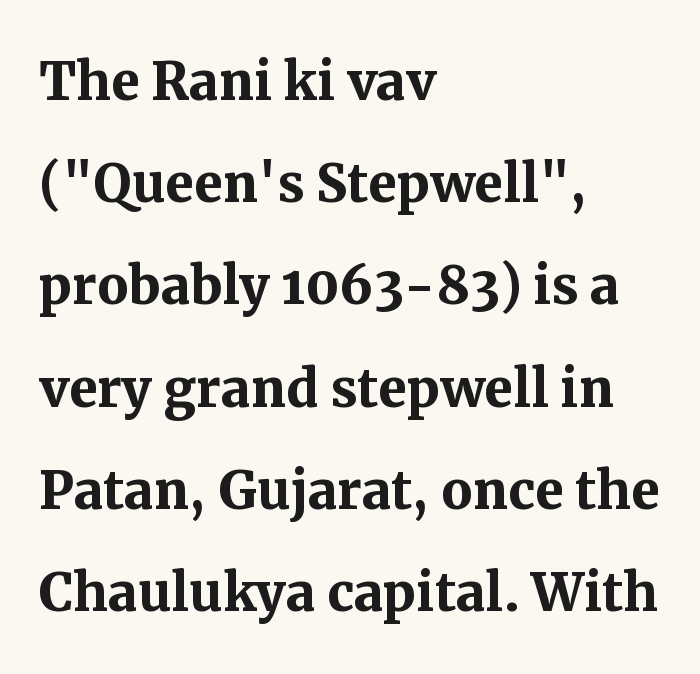
{"serif": "yes", "italic": "no", "bold": "yes", "weight": "semibold", "width": "normal", "stroke_contrast": "medium", "x_height": "medium", "monospaced": "no", "underline": "no", "align": "left", "line_spacing": "normal", "line_spacing_ratio": 1.46, "letter_spacing": "normal", "letter_spacing_em": 0.0, "glyph_px": 70}
